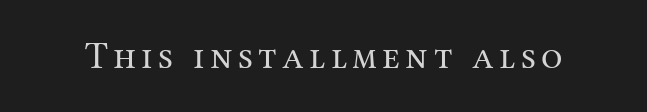
{"serif": "yes", "italic": "no", "bold": "no", "weight": "regular", "width": "normal", "stroke_contrast": "medium", "x_height": "medium", "monospaced": "no", "underline": "no", "glyph_px": 38}
